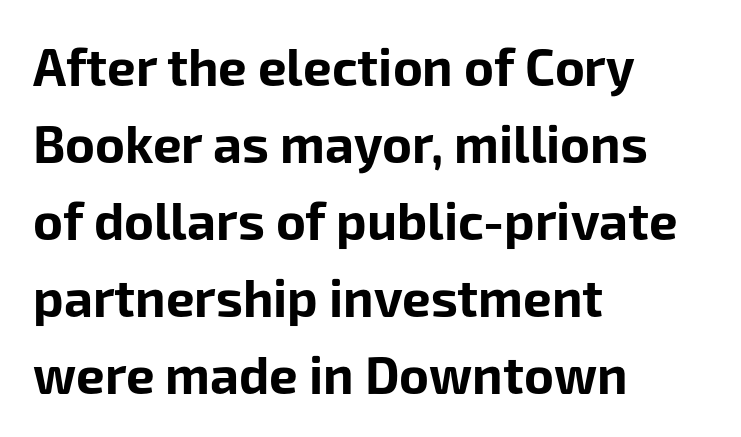
The image shows 51 px bold sans-serif type, upright; set left-aligned, normal line spacing (1.51x), normal letter spacing, not underlined; low stroke contrast and a medium x-height.
